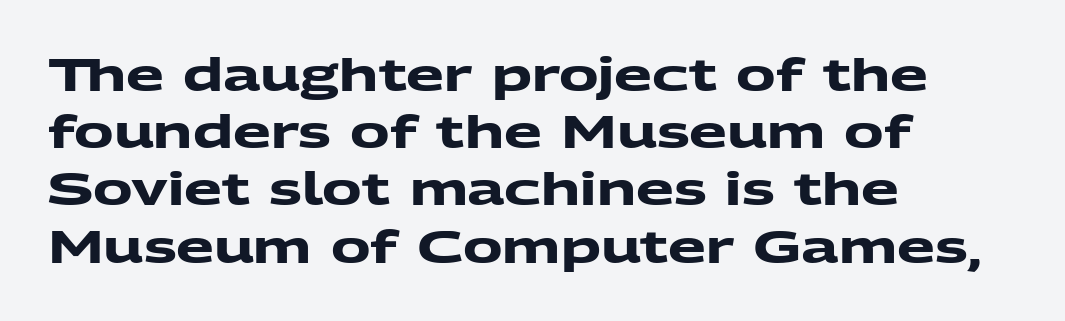
The image shows 44 px heavy, wide sans-serif type; set left-aligned, normal line spacing (1.3x), normal letter spacing, not underlined; medium stroke contrast and a medium x-height.
